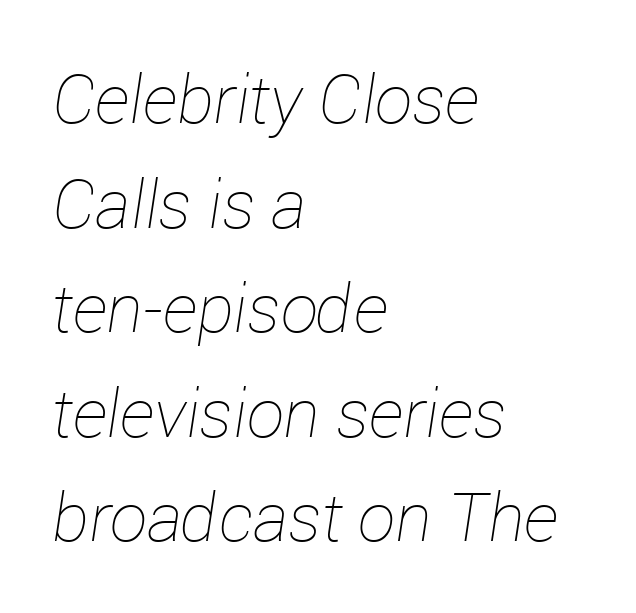
The image shows 67 px thin type, italic (leaning right); set left-aligned, normal line spacing (1.56x), normal letter spacing, not underlined; low stroke contrast and a medium x-height.
